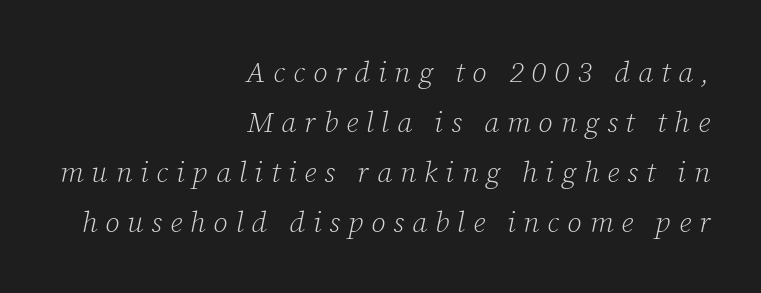
There is plenty of visible air inserted between adjacent glyphs. Casual observation: everything's shoved over to the right. A typesetter would call this proportional, since set widths differ per character. Slanted lettering throughout. Check under the words: just untouched page.
